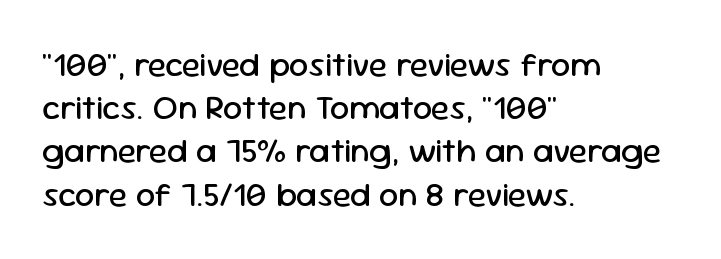
The image shows 34 px regular-weight sans-serif type, upright; set left-aligned, normal line spacing (1.27x), normal letter spacing, not underlined; low stroke contrast and a medium x-height.
